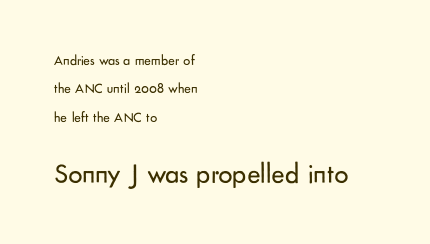
A quiet, ordinary-to-light weight characterises the typeface. The block sitting lower on the canvas is the one with enlarged characters. These lines are rendered in a variable-pitch font. To sum up the face: it is a sans, with no serifs.
